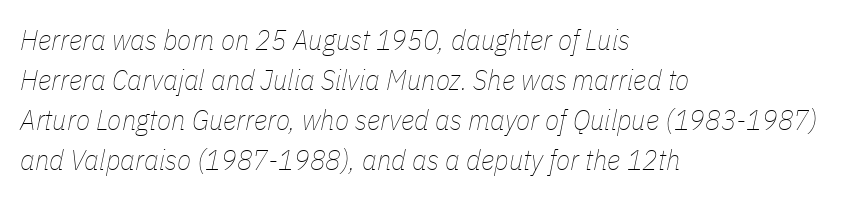
Q: Is the text bold? A: No.
Q: Is the text italic (slanted)? A: Yes, it leans right by about 11 degrees.
Q: Is the text underlined? A: No.
Q: How is the paragraph aligned? A: Left-aligned.
Q: Is the spacing between letters normal or unusually wide? A: Normal.
Q: Is the spacing between lines tight, normal or loose? A: Normal.
Q: Width (condensed, normal, or wide)? A: Condensed.
Q: Stroke contrast? A: Low.
Q: x-height? A: Medium.
Q: Monospaced? A: No.
